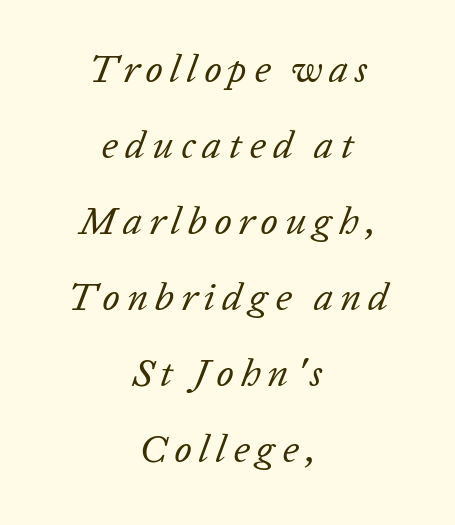
The image shows 39 px regular-weight type, italic (leaning right); set centered, loose line spacing (1.95x), not underlined; low stroke contrast and a medium x-height.
